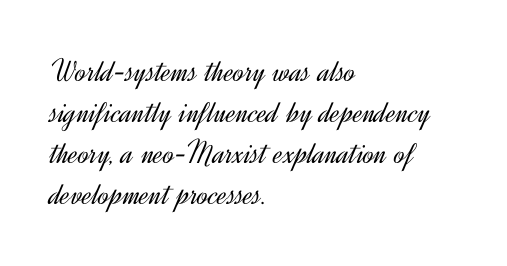
I'd call this a sans setting — the letters go barefoot. Looks like regular typesetting: each glyph gets only the width it needs. The words here are not underlined. These glyphs show unthickened strokes, regular width or finer.
